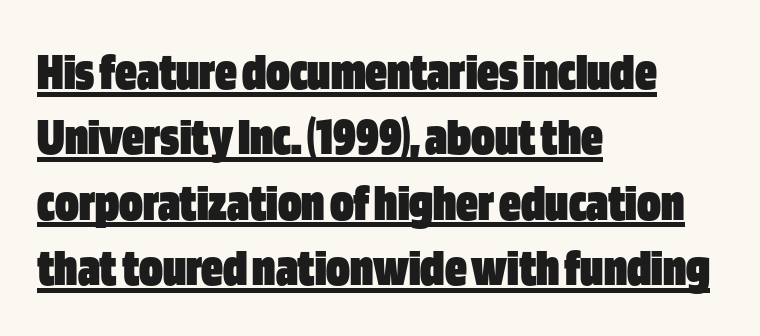
{"serif": "no", "italic": "no", "bold": "yes", "weight": "heavy", "width": "condensed", "stroke_contrast": "low", "x_height": "large", "monospaced": "no", "underline": "yes", "align": "left", "line_spacing_ratio": 1.21, "letter_spacing": "normal", "letter_spacing_em": 0.0, "glyph_px": 54}
